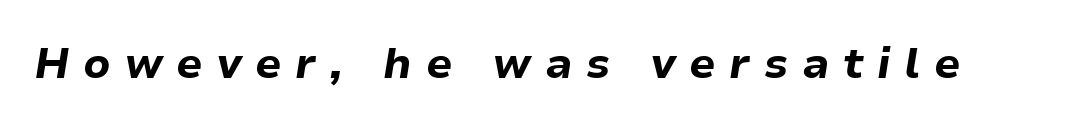
A bare baseline throughout the passage. Compared with typical body copy, the letter spacing here is much looser. Spacing verdict: proportional, widths tailored to each character. The sample has been set heavy, in full bold. Does the lettering tilt? It does — this is italic.
